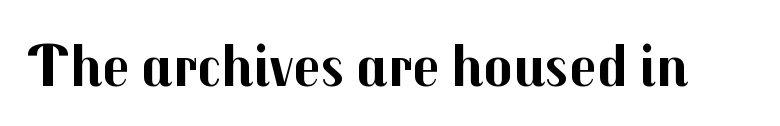
Q: Is the text bold? A: Yes.
Q: Is the text italic (slanted)? A: No, it is upright.
Q: Is the typeface a serif or a sans-serif typeface? A: Sans-serif.
Q: Is the text underlined? A: No.
Q: Is the spacing between letters normal or unusually wide? A: Normal.
Q: Width (condensed, normal, or wide)? A: Normal.
Q: Stroke contrast? A: Medium.
Q: x-height? A: Medium.
Q: Monospaced? A: No.
